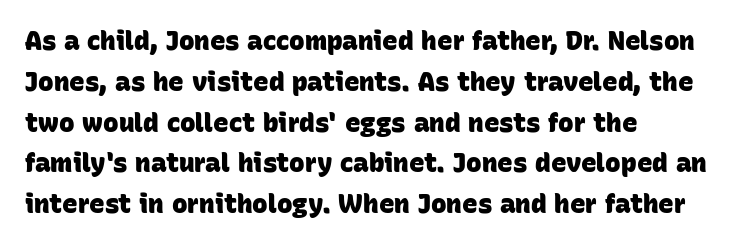
Plain, unruled lines of type. The passage shown has conventional tracking throughout. The paragraph has a hard left edge and a soft right edge. These lines sit exactly where default settings would place them. These lines carry a lot of weight — the face is fully bold.
